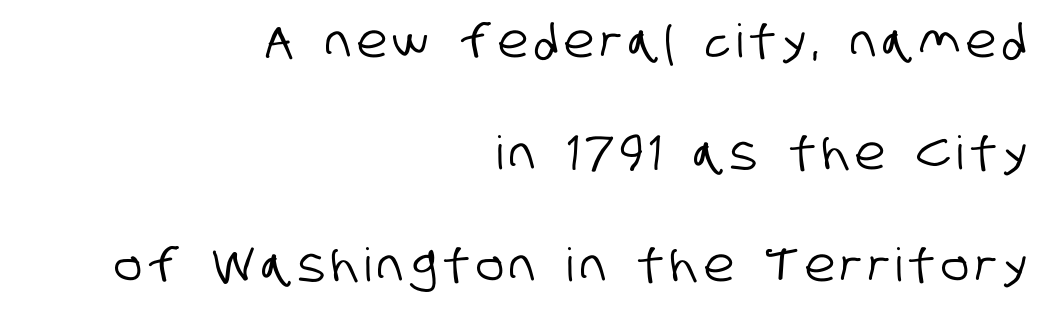
Which margin do the lines hug? The right one — the left edge is uneven. Unlike a traditional serif, this face leaves its strokes unadorned. Unmarked baselines from the first word to the last. Think of a printed novel: that variable character pitch is what you see here.
